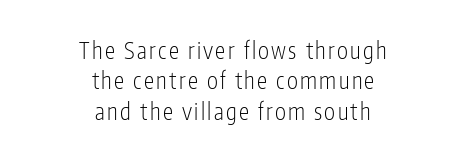
Q: Is the text bold? A: No.
Q: Is the text italic (slanted)? A: No, it is upright.
Q: Is the text underlined? A: No.
Q: How is the paragraph aligned? A: Centered.
Q: Is the spacing between lines tight, normal or loose? A: Normal.
